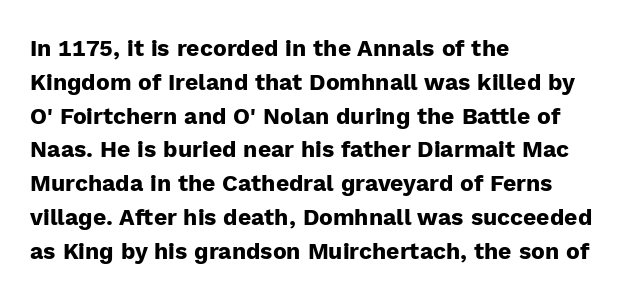
Bold? Absolutely — the strokes are thick and heavy. The setting favours the left margin, as ordinary paragraphs usually do. The font's upright variant was chosen for this text. A bare baseline throughout the passage. Vertical spacing — default.
